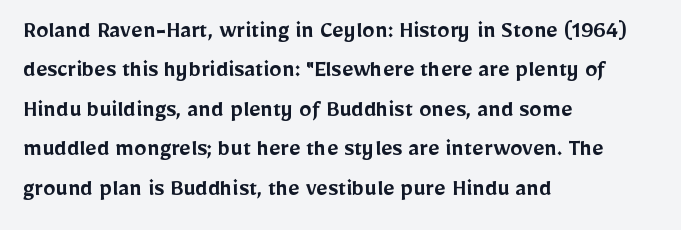
Underlining? Definitely not there. This sample uses plain, unmodified letter spacing. Is there any slant? The stems are plumb. A classic flush-left, rag-right setting is used for this passage.
